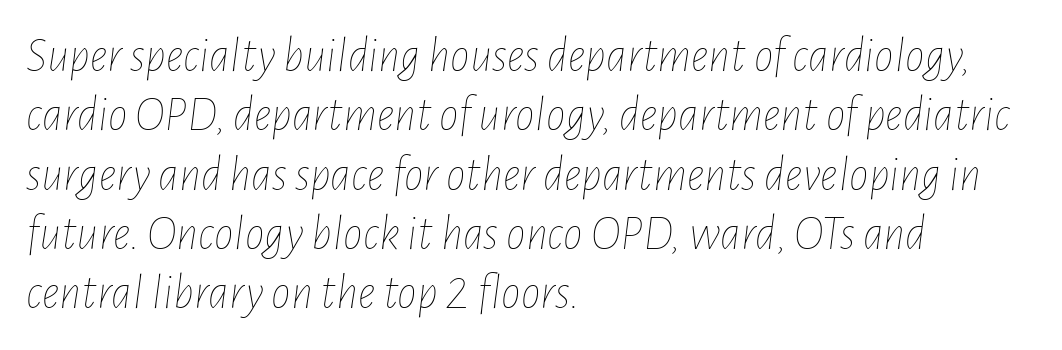
Q: Is the text bold? A: No.
Q: Is the text italic (slanted)? A: Yes, it leans right by about 7 degrees.
Q: Is the text underlined? A: No.
Q: How is the paragraph aligned? A: Left-aligned.
Q: Is the spacing between letters normal or unusually wide? A: Normal.
Q: Width (condensed, normal, or wide)? A: Condensed.
Q: Stroke contrast? A: Low.
Q: x-height? A: Medium.
Q: Monospaced? A: No.
